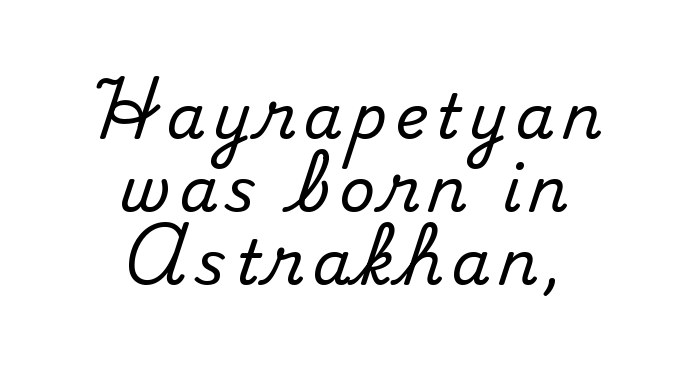
{"serif": "yes", "width": "normal", "stroke_contrast": "medium", "x_height": "small", "monospaced": "no", "underline": "no", "align": "center", "line_spacing_ratio": 1.18, "glyph_px": 62}
